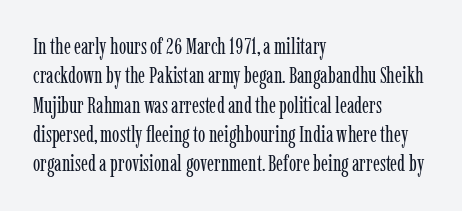
{"italic": "no", "bold": "no", "underline": "no", "align": "left", "line_spacing": "normal", "line_spacing_ratio": 1.33, "letter_spacing": "normal", "letter_spacing_em": 0.0, "glyph_px": 22}
